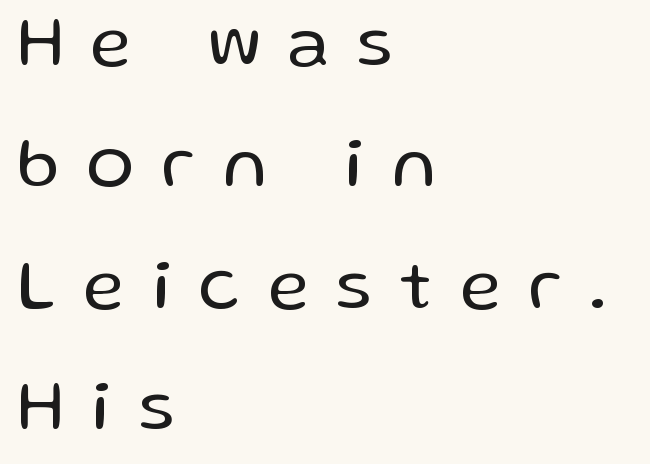
The baseline area is clear. Proportional: the letters do not fall into vertical columns. Look at the tracking — it's clearly loosened, letters drifting apart. Type style note: lacks serifs. Notice how the passage keeps a crisp vertical edge on the left only.
